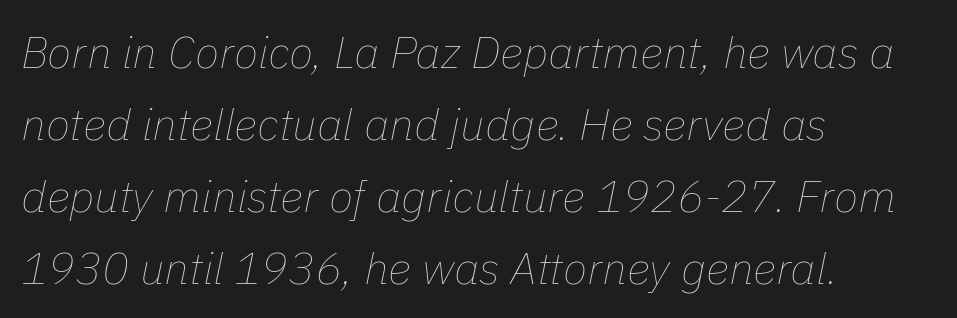
{"italic": "yes", "lean": "right", "slant_degrees": 11, "bold": "no", "weight": "thin", "width": "normal", "stroke_contrast": "low", "x_height": "medium", "monospaced": "no", "underline": "no", "align": "left", "line_spacing": "normal", "line_spacing_ratio": 1.6, "letter_spacing": "normal", "letter_spacing_em": 0.0, "glyph_px": 45}
